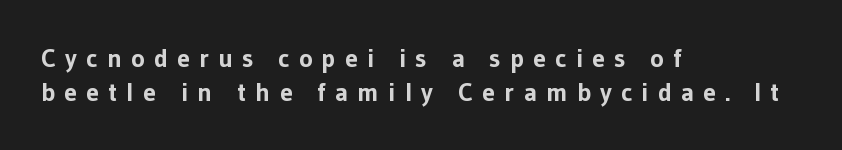
{"italic": "no", "bold": "yes", "underline": "no", "align": "left", "line_spacing": "normal", "line_spacing_ratio": 1.31, "letter_spacing": "wide", "letter_spacing_em": 0.35, "glyph_px": 26}
